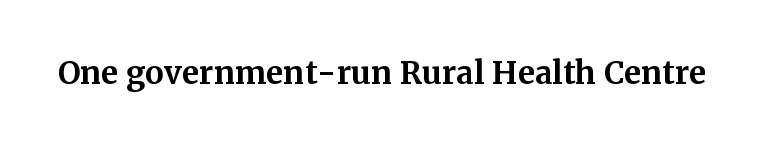
This rendering employs a face with finishing strokes, i.e., a serif. You could not count columns in this text — the font is proportionally spaced. Characters follow at the spacing the type designer built in. Descenders hang freely into open space. A full-strength bold gives these letters their thick strokes. A roman cut, with each character standing at attention.
